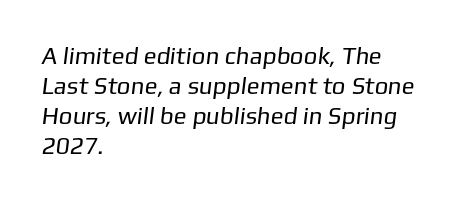
Q: Is the text bold? A: No.
Q: Is the text underlined? A: No.
Q: How is the paragraph aligned? A: Left-aligned.
Q: Is the spacing between letters normal or unusually wide? A: Normal.
Q: Is the spacing between lines tight, normal or loose? A: Normal.
